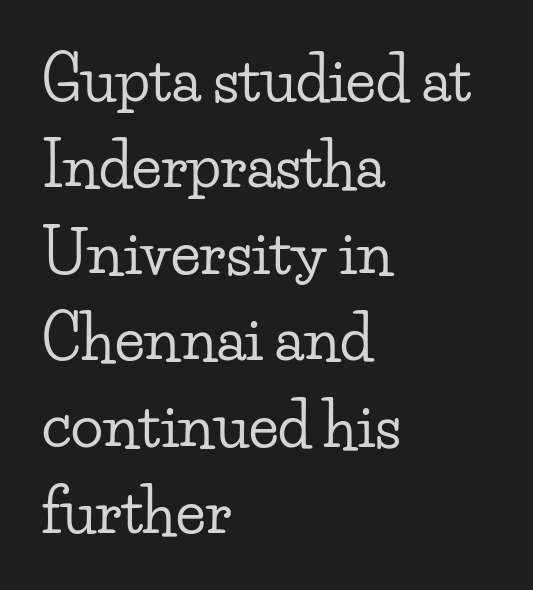
The image shows 60 px wide serif type, upright; set left-aligned, normal line spacing (1.44x), normal letter spacing, not underlined; low stroke contrast and a small x-height.
